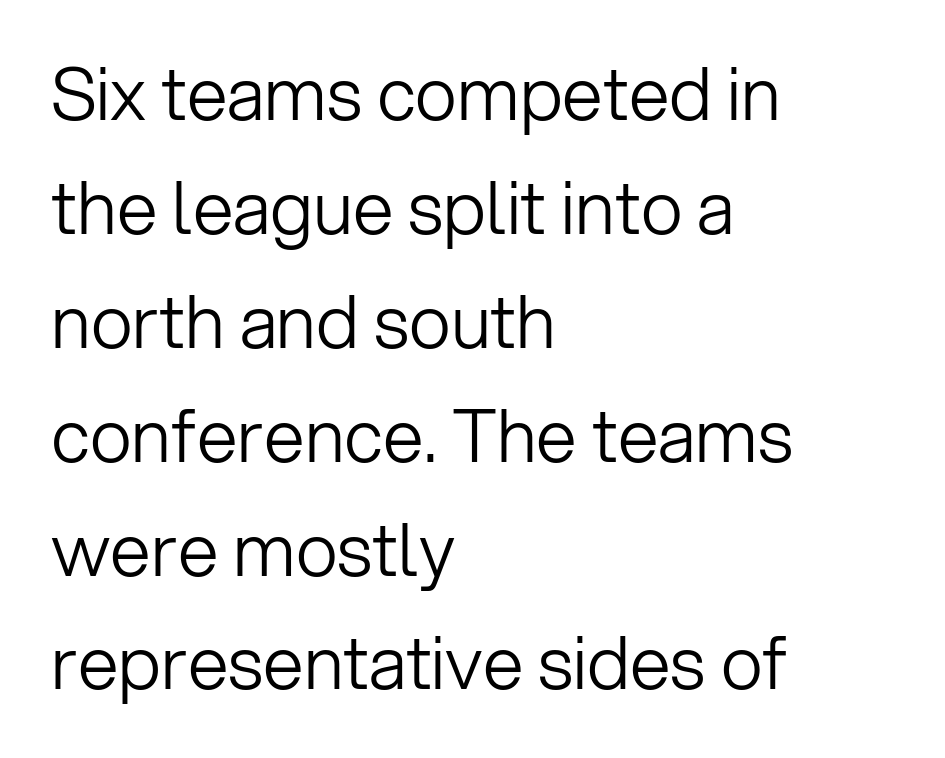
Q: Is the text bold? A: No.
Q: Is the text italic (slanted)? A: No, it is upright.
Q: Is the typeface a serif or a sans-serif typeface? A: Sans-serif.
Q: Is the text underlined? A: No.
Q: How is the paragraph aligned? A: Left-aligned.
Q: Is the spacing between letters normal or unusually wide? A: Normal.
Q: Is the spacing between lines tight, normal or loose? A: Normal.
Q: Width (condensed, normal, or wide)? A: Normal.
Q: Stroke contrast? A: Low.
Q: x-height? A: Medium.
Q: Monospaced? A: No.
